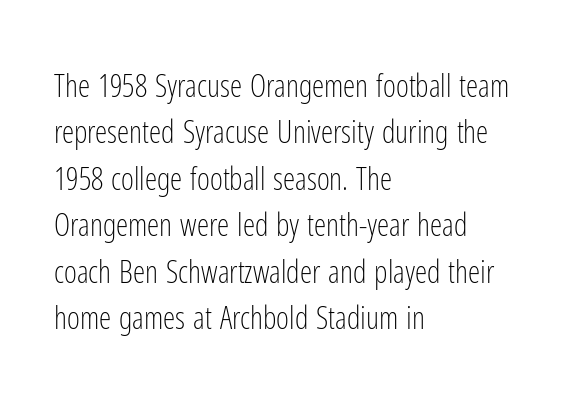
The image shows 31 px light, condensed sans-serif type, upright; set left-aligned, normal line spacing (1.5x), normal letter spacing, not underlined; low stroke contrast and a medium x-height.
